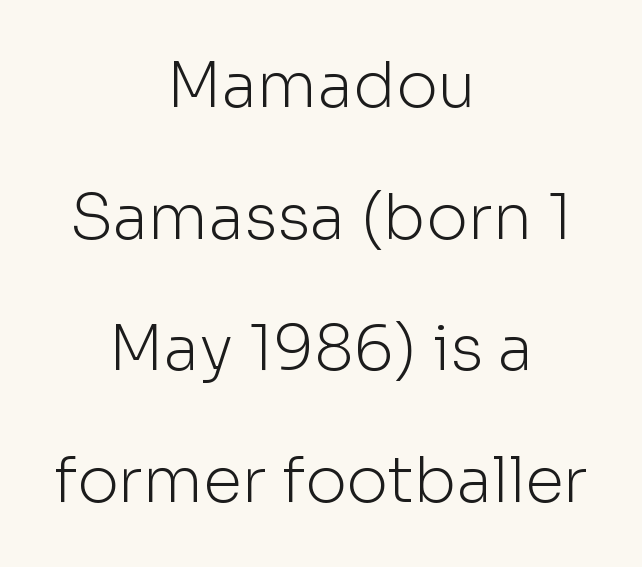
{"serif": "no", "italic": "no", "bold": "no", "weight": "light", "width": "normal", "stroke_contrast": "low", "x_height": "medium", "monospaced": "no", "underline": "no", "align": "center", "line_spacing": "loose", "line_spacing_ratio": 2.09, "letter_spacing": "normal", "letter_spacing_em": 0.0, "glyph_px": 63}
